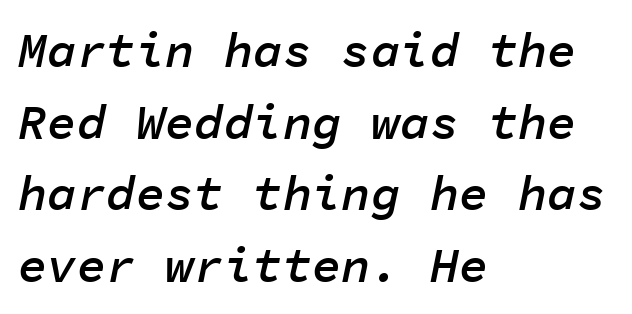
{"italic": "yes", "lean": "right", "slant_degrees": 11, "bold": "semi", "weight": "semibold", "width": "normal", "stroke_contrast": "low", "x_height": "medium", "monospaced": "yes", "underline": "no", "align": "left", "line_spacing": "normal", "line_spacing_ratio": 1.46, "letter_spacing": "normal", "letter_spacing_em": 0.0, "glyph_px": 49}
